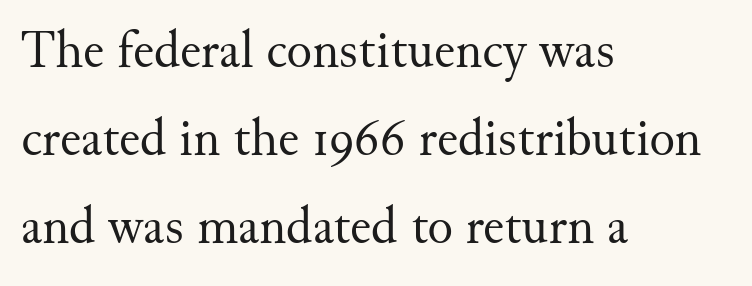
Q: Is the text bold? A: No.
Q: Is the text italic (slanted)? A: No, it is upright.
Q: Is the typeface a serif or a sans-serif typeface? A: Serif.
Q: Is the text underlined? A: No.
Q: How is the paragraph aligned? A: Left-aligned.
Q: Is the spacing between letters normal or unusually wide? A: Normal.
Q: Is the spacing between lines tight, normal or loose? A: Normal.
Q: Width (condensed, normal, or wide)? A: Normal.
Q: Stroke contrast? A: Medium.
Q: x-height? A: Small.
Q: Monospaced? A: No.
